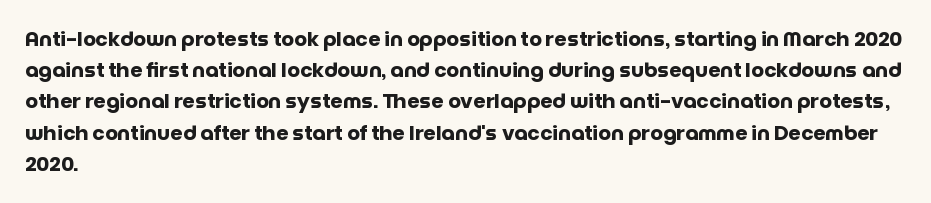
Beneath every word, the page is bare. The letterforms sit shoulder to shoulder at normal distance. The typesetter chose a ragged-right arrangement here. What weight is shown? A full bold with thick strokes.
